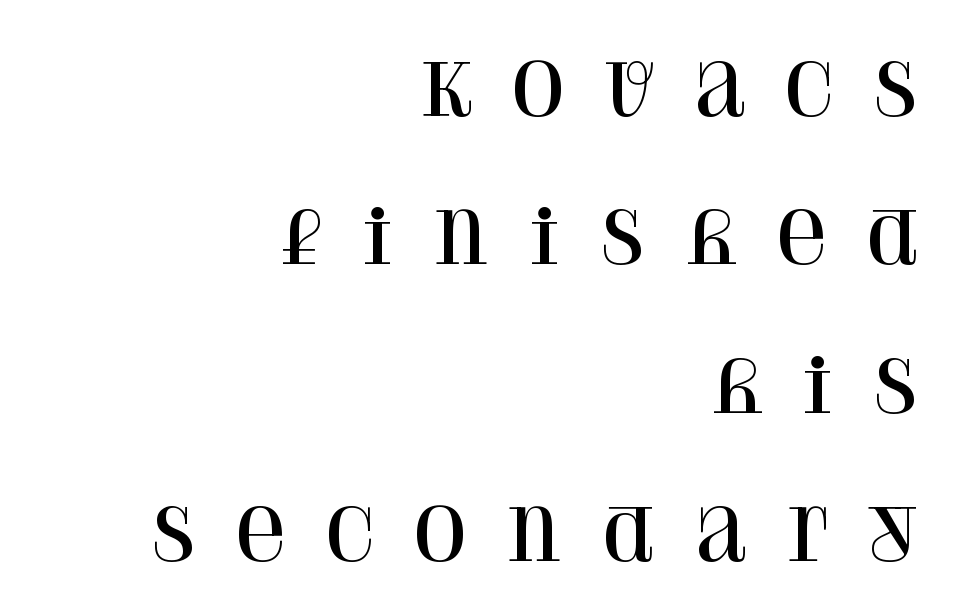
Q: Is the text italic (slanted)? A: No, it is upright.
Q: Is the typeface a serif or a sans-serif typeface? A: Serif.
Q: Is the text underlined? A: No.
Q: How is the paragraph aligned? A: Right-aligned.
Q: Is the spacing between letters normal or unusually wide? A: Unusually wide.
Q: Is the spacing between lines tight, normal or loose? A: Loose.
Q: Width (condensed, normal, or wide)? A: Normal.
Q: Stroke contrast? A: High.
Q: x-height? A: Large.
Q: Monospaced? A: No.
